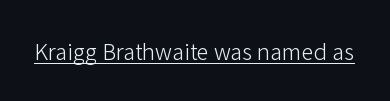
Does a line run under the words? Yes, clearly. Each word holds together tightly as a unit, with standard inter-letter gaps. When letters stand straight like this, we call the style roman or upright. Compared with a typical body face, this is equally light or lighter still.
